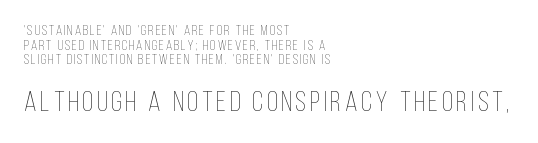
Q: Is the text bold? A: No.
Q: Is the text italic (slanted)? A: No, it is upright.
Q: Is the text underlined? A: No.
Q: How is the paragraph aligned? A: Left-aligned.
Q: Is the spacing between lines tight, normal or loose? A: Tight.
Q: Which block of text is set in a larger size, the first (top) or the second (bottom)? A: The second (bottom) one.
Q: Width (condensed, normal, or wide)? A: Condensed.
Q: Stroke contrast? A: Low.
Q: x-height? A: Large.
Q: Monospaced? A: No.
